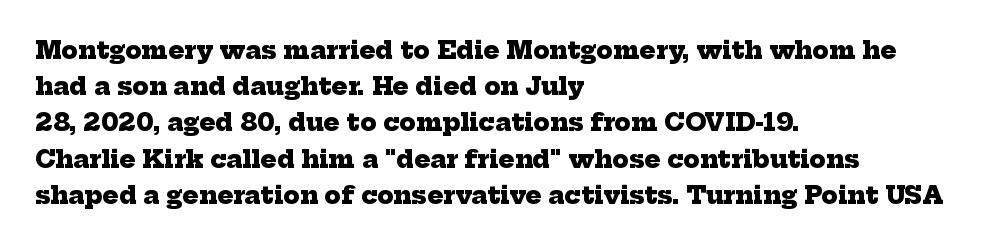
{"bold": "yes", "underline": "no", "align": "left", "line_spacing": "normal", "line_spacing_ratio": 1.51, "letter_spacing": "normal", "letter_spacing_em": 0.0, "glyph_px": 24}
